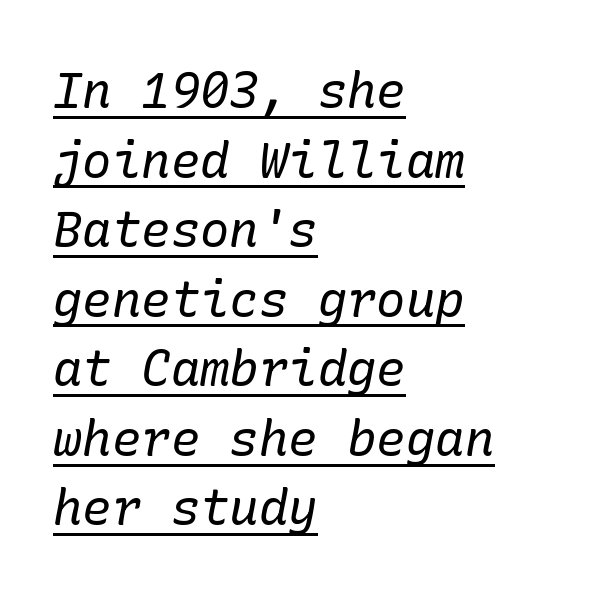
{"italic": "yes", "lean": "right", "slant_degrees": 10, "bold": "no", "weight": "regular", "width": "normal", "stroke_contrast": "low", "x_height": "medium", "underline": "yes", "align": "left", "line_spacing": "normal", "line_spacing_ratio": 1.42, "letter_spacing": "normal", "letter_spacing_em": 0.0, "glyph_px": 49}
